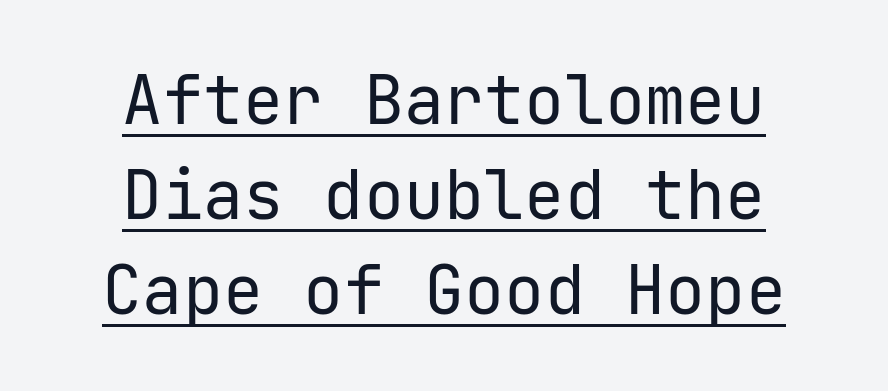
Looks like someone drew a line under every word here. Line starts and ends both wander, symmetrically. What's the leading like? Ordinary, nothing unusual. Italic? Not at all — the glyphs are vertical. Stems here are at most as thick as an everyday book face. The gaps between neighbouring characters are ordinary and unremarkable.
